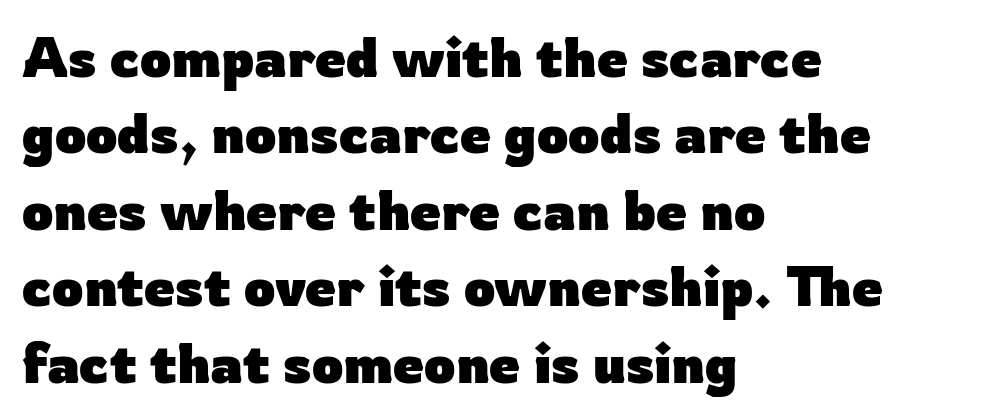
How would I describe the line gaps? Plain and ordinary. Grotesque or geometric, the face here clearly has no serifs. A student would call this left alignment; a typographer would say flush left, rag right. Look at the stroke-to-counter ratio: heavy, a bold.
